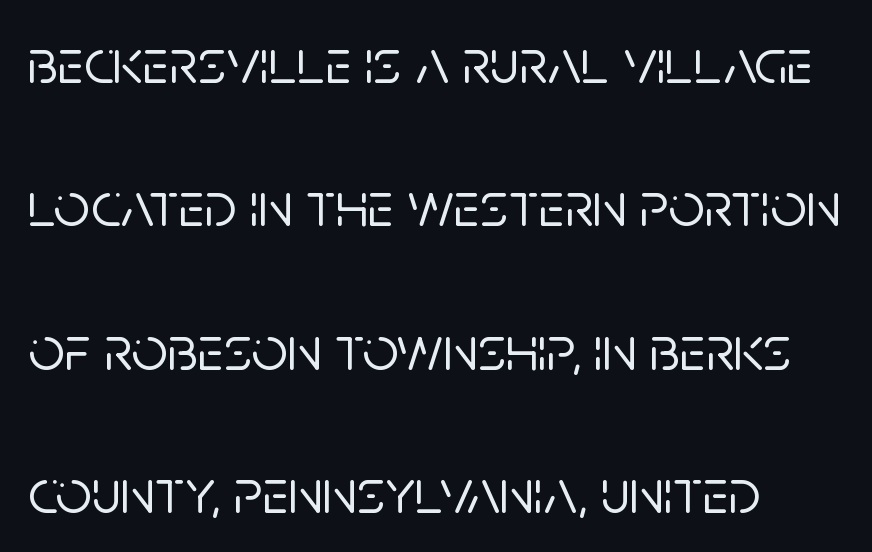
Proportional: the letters do not fall into vertical columns. Nope, no serifs anywhere on these letters. Honestly, the letter spacing is just normal — you wouldn't notice it. The setting favours the left margin, as ordinary paragraphs usually do.
